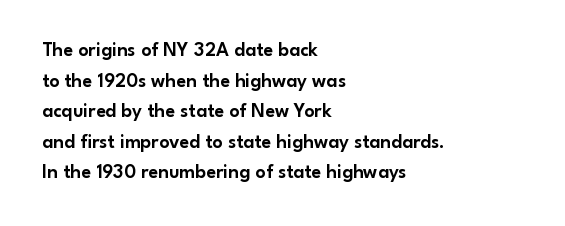
{"italic": "no", "underline": "no", "align": "left", "line_spacing": "normal", "line_spacing_ratio": 1.53, "letter_spacing": "normal", "letter_spacing_em": 0.0, "glyph_px": 20}
